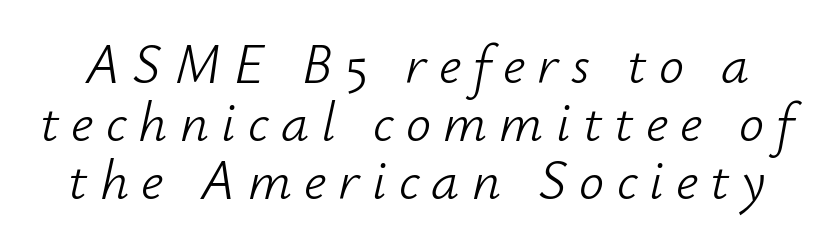
{"italic": "yes", "lean": "right", "slant_degrees": 12, "bold": "no", "weight": "light", "width": "normal", "stroke_contrast": "low", "x_height": "small", "monospaced": "no", "underline": "no", "line_spacing": "tight", "line_spacing_ratio": 1.04, "letter_spacing": "wide", "letter_spacing_em": 0.22, "glyph_px": 56}
